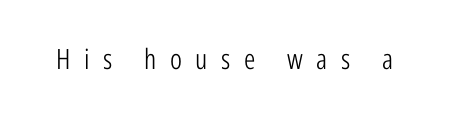
Ordinary non-slanted type is in use. Typographically, this falls in the sans-serif category. The glyphs are unaccompanied by any horizontal stroke below them. Varying glyph widths throughout — classic text-font behaviour. Letters have the restrained weight of plain body copy at most. The letterforms stand isolated, each surrounded by extra space.
